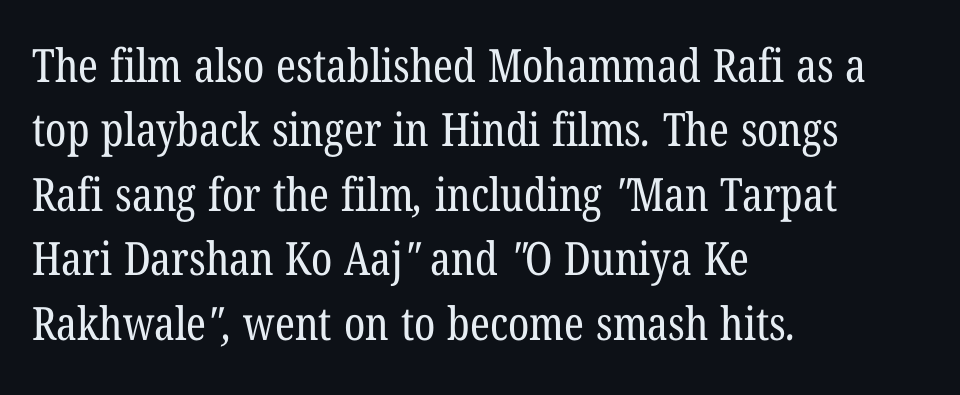
Q: Is the text bold? A: No.
Q: Is the typeface a serif or a sans-serif typeface? A: Serif.
Q: Is the text underlined? A: No.
Q: How is the paragraph aligned? A: Left-aligned.
Q: Is the spacing between letters normal or unusually wide? A: Normal.
Q: Is the spacing between lines tight, normal or loose? A: Normal.
Q: Width (condensed, normal, or wide)? A: Condensed.
Q: Stroke contrast? A: Low.
Q: x-height? A: Medium.
Q: Monospaced? A: No.
